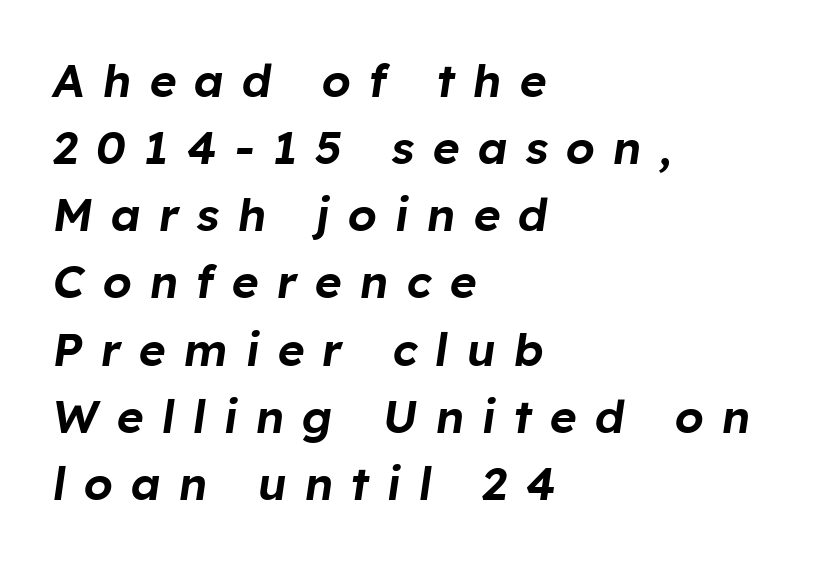
This sample uses expanded letter spacing, leaving extra air between glyphs. The strip under each line holds only bare page. Compared with a centered layout, this one pins lines to the left instead. This sample has the flowing, uneven cadence of proportional lettering.
